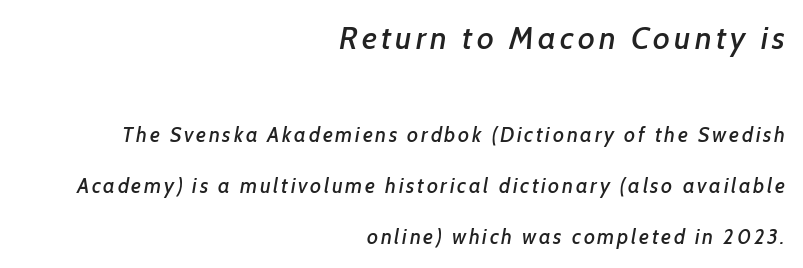
A student would call this right alignment; a typographer would say flush right, rag left. The designer gave the opening block more size than the closing block. These lines are rendered in a variable-pitch font. No feet cap the strokes, marking this as sans-serif type.
